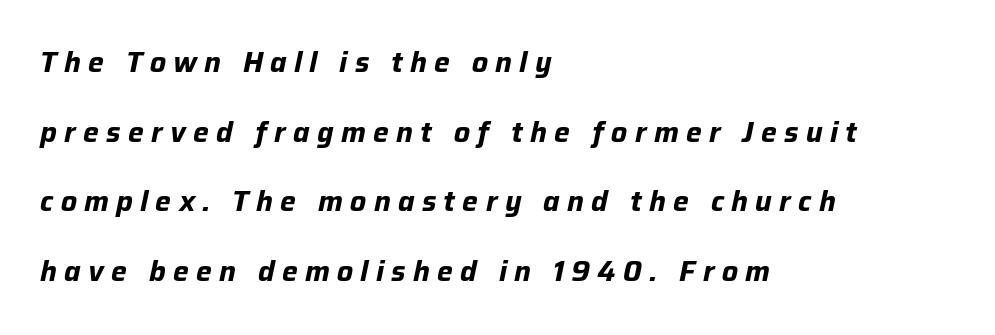
{"italic": "yes", "lean": "right", "slant_degrees": 12, "bold": "yes", "weight": "bold", "width": "normal", "stroke_contrast": "low", "x_height": "medium", "monospaced": "no", "underline": "no", "align": "left", "line_spacing": "loose", "line_spacing_ratio": 2.49, "letter_spacing": "wide", "letter_spacing_em": 0.26, "glyph_px": 28}
